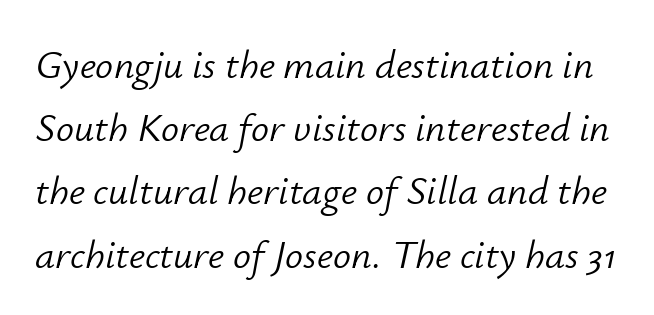
{"italic": "yes", "lean": "right", "slant_degrees": 12, "bold": "no", "weight": "light", "width": "normal", "stroke_contrast": "low", "x_height": "small", "monospaced": "no", "underline": "no", "line_spacing": "normal", "line_spacing_ratio": 1.58, "letter_spacing": "normal", "letter_spacing_em": 0.0, "glyph_px": 40}
